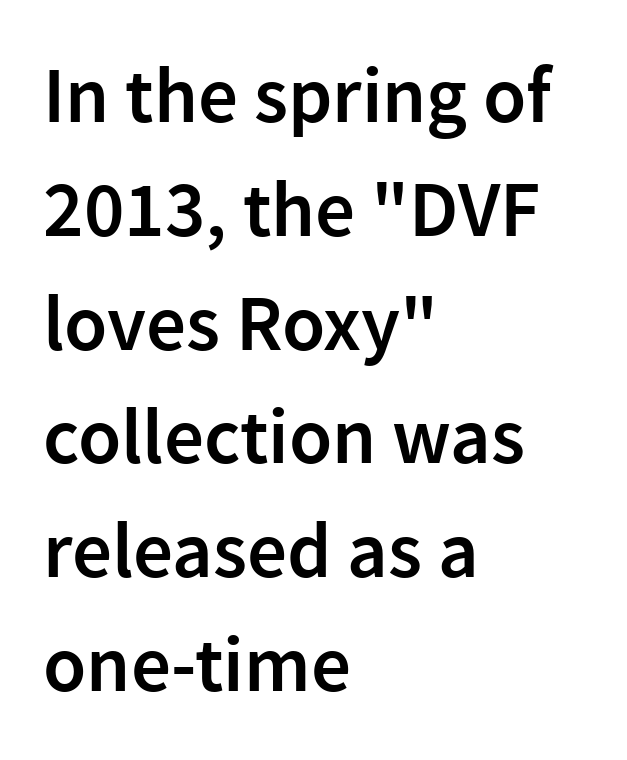
{"serif": "no", "italic": "no", "bold": "semi", "weight": "semibold", "width": "normal", "stroke_contrast": "low", "x_height": "medium", "monospaced": "no", "underline": "no", "align": "left", "line_spacing": "normal", "line_spacing_ratio": 1.44, "letter_spacing": "normal", "letter_spacing_em": 0.0, "glyph_px": 79}
